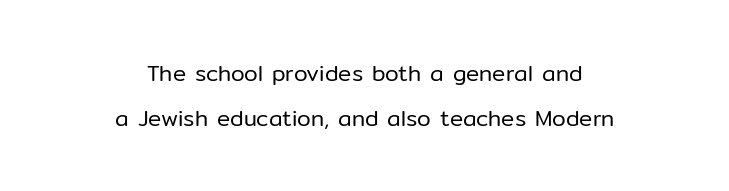
Is this a heavy cut? Hardly; it is regular or lighter. Nobody touched the tracking dial on this one. Honestly, the rows look like they've been pulled way apart. Leftover space on each line is divided equally before and after the words.
